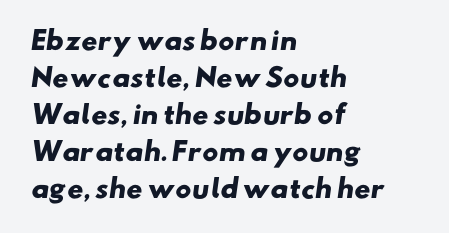
Caption: multi-line text, flush left, ragged right. The typesetting leans heavy: a genuine bold. The letterforms sit shoulder to shoulder at normal distance. The leading is moderate, giving the passage an even texture.
